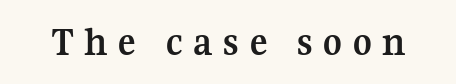
Varying glyph widths throughout — classic text-font behaviour. The typeface chosen for these lines features serifs. This is roman type, the default non-slanted kind. A dark, heavy texture on the line: the type is bold. The space beneath each line is pristine and unruled.
